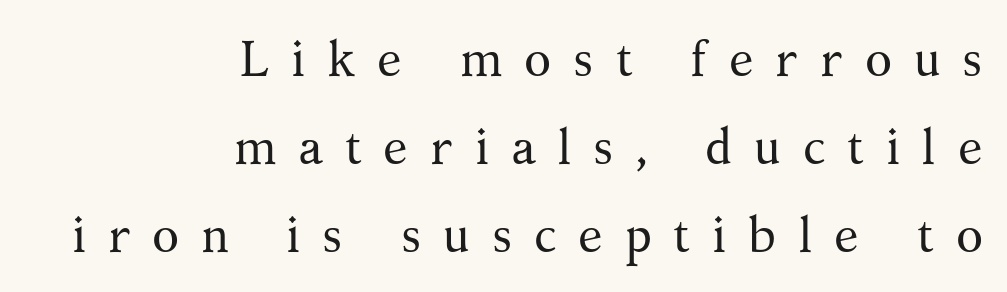
The rendering shows small feet on the letterforms — a serif design. Italic: no, the glyphs are upright roman. Beneath every word, the page is bare. This sample uses expanded letter spacing, leaving extra air between glyphs. The rendering uses natural spacing where letterforms have individual widths. A flush-right, rag-left setting is used for this passage.
